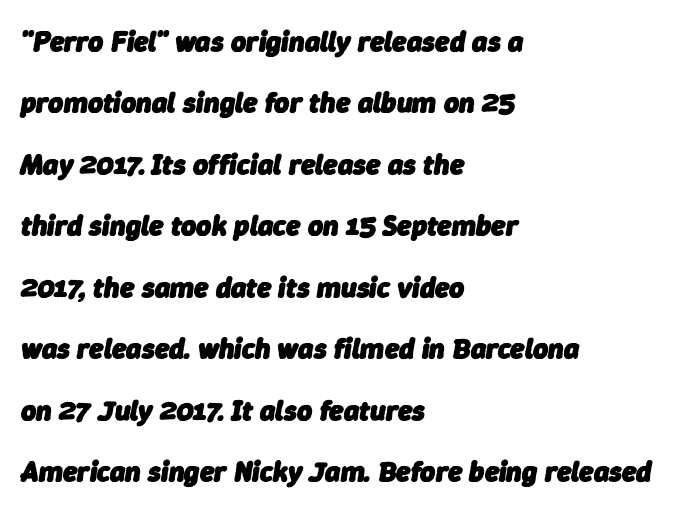
Q: Is the text bold? A: Yes.
Q: Is the text italic (slanted)? A: Yes, it leans right by about 9 degrees.
Q: Is the text underlined? A: No.
Q: How is the paragraph aligned? A: Left-aligned.
Q: Is the spacing between letters normal or unusually wide? A: Normal.
Q: Is the spacing between lines tight, normal or loose? A: Loose.
Q: Width (condensed, normal, or wide)? A: Normal.
Q: Stroke contrast? A: Low.
Q: x-height? A: Medium.
Q: Monospaced? A: No.
